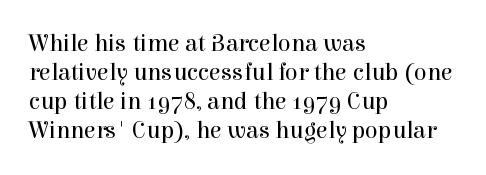
{"italic": "no", "bold": "no", "underline": "no", "align": "left", "line_spacing_ratio": 1.21, "letter_spacing": "normal", "letter_spacing_em": 0.0, "glyph_px": 24}
